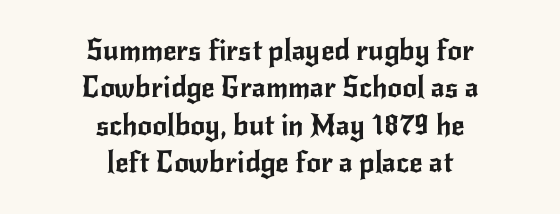
{"serif": "no", "italic": "no", "width": "normal", "stroke_contrast": "low", "x_height": "small", "monospaced": "no", "underline": "no", "align": "center", "line_spacing": "normal", "line_spacing_ratio": 1.29, "letter_spacing": "normal", "letter_spacing_em": 0.0, "glyph_px": 29}
